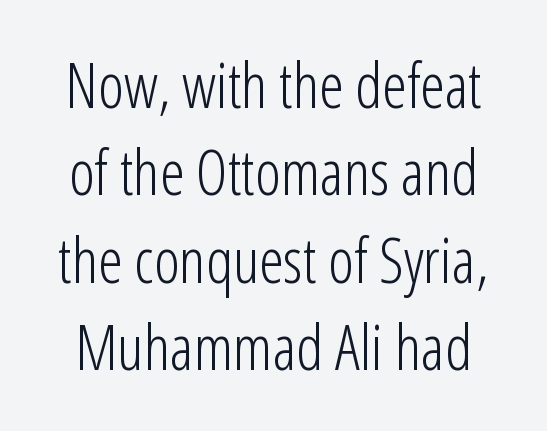
Q: Is the text bold? A: No.
Q: Is the text italic (slanted)? A: No, it is upright.
Q: Is the typeface a serif or a sans-serif typeface? A: Sans-serif.
Q: Is the text underlined? A: No.
Q: Is the spacing between letters normal or unusually wide? A: Normal.
Q: Is the spacing between lines tight, normal or loose? A: Normal.
Q: Width (condensed, normal, or wide)? A: Condensed.
Q: Stroke contrast? A: Low.
Q: x-height? A: Medium.
Q: Monospaced? A: No.
